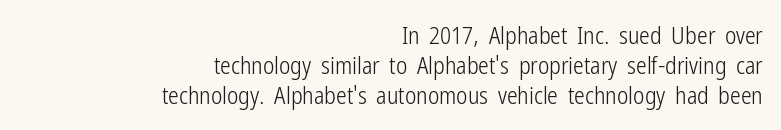
Q: Is the text bold? A: No.
Q: Is the text italic (slanted)? A: No, it is upright.
Q: Is the text underlined? A: No.
Q: How is the paragraph aligned? A: Right-aligned.
Q: Is the spacing between letters normal or unusually wide? A: Normal.
